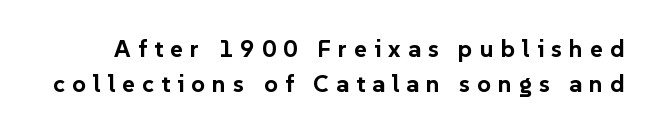
The image shows 24 px bold type, upright; set normal line spacing (1.47x), unusually wide letter spacing (+0.3 em), not underlined.
